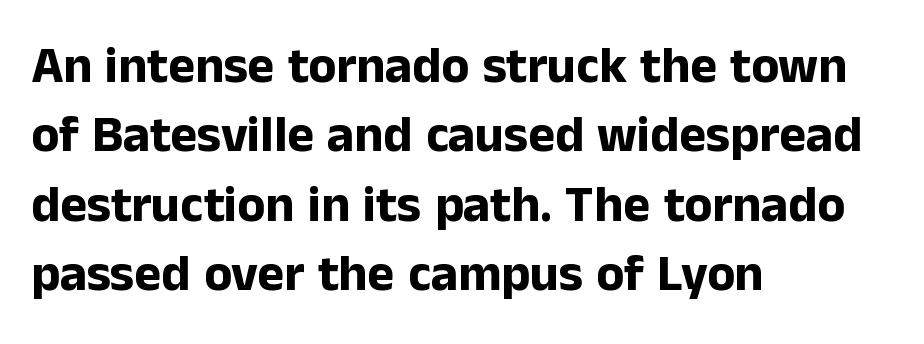
{"serif": "no", "italic": "no", "bold": "yes", "weight": "bold", "width": "normal", "stroke_contrast": "low", "x_height": "medium", "monospaced": "no", "underline": "no", "align": "left", "line_spacing": "normal", "line_spacing_ratio": 1.36, "letter_spacing": "normal", "letter_spacing_em": 0.0, "glyph_px": 51}
